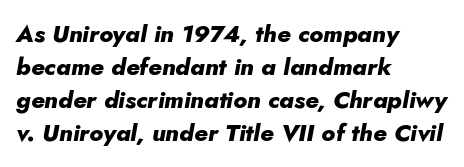
{"italic": "yes", "lean": "right", "slant_degrees": 10, "bold": "yes", "underline": "no", "align": "left", "line_spacing": "normal", "line_spacing_ratio": 1.38, "letter_spacing": "normal", "letter_spacing_em": 0.0, "glyph_px": 24}
